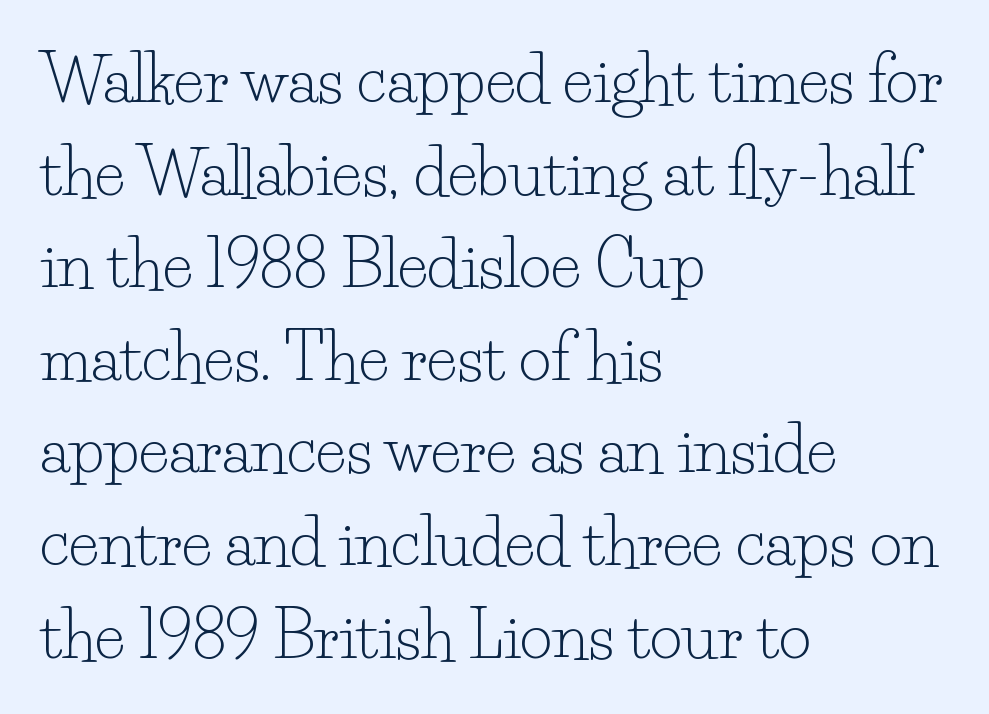
Q: Is the text bold? A: No.
Q: Is the text italic (slanted)? A: No, it is upright.
Q: Is the typeface a serif or a sans-serif typeface? A: Serif.
Q: Is the text underlined? A: No.
Q: How is the paragraph aligned? A: Left-aligned.
Q: Is the spacing between letters normal or unusually wide? A: Normal.
Q: Is the spacing between lines tight, normal or loose? A: Normal.
Q: Width (condensed, normal, or wide)? A: Normal.
Q: Stroke contrast? A: Low.
Q: x-height? A: Small.
Q: Monospaced? A: No.
